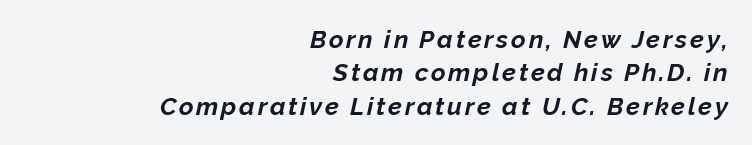
Alignment: flush right. Vertical spacing — default. Honestly, there is no underline to notice here at all. Does the lettering tilt? It does — this is italic. These words are printed bold, with thick strokes throughout.
